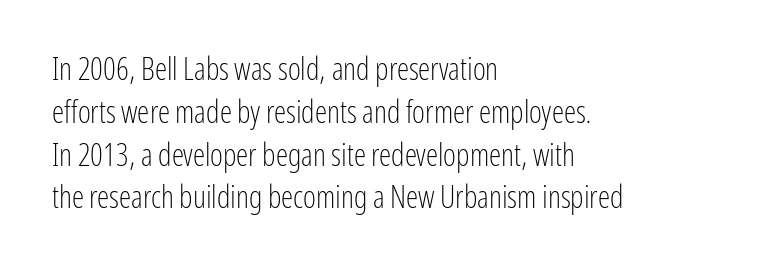
The image shows 31 px light, condensed sans-serif type, upright; set left-aligned, normal line spacing (1.38x), normal letter spacing, not underlined; low stroke contrast and a medium x-height.
